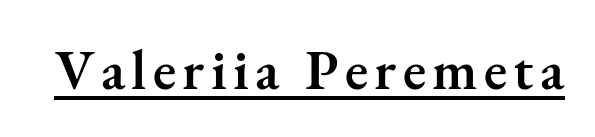
The image shows 57 px semibold serif type, upright; set underlined; medium stroke contrast and a small x-height.
